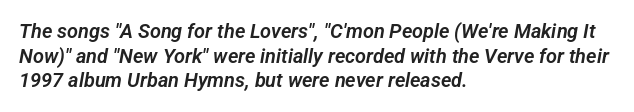
The image shows 20 px text type; set left-aligned, line spacing 1.23x, normal letter spacing, not underlined.
